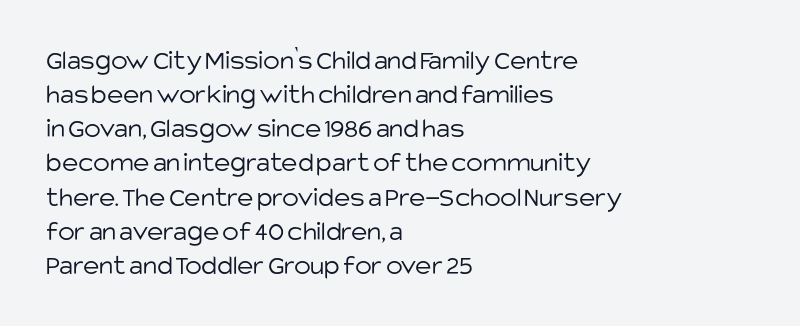
{"serif": "no", "italic": "no", "bold": "no", "weight": "light", "width": "normal", "stroke_contrast": "low", "x_height": "large", "monospaced": "no", "underline": "no", "align": "left", "line_spacing_ratio": 1.22, "letter_spacing": "normal", "letter_spacing_em": 0.0, "glyph_px": 28}
